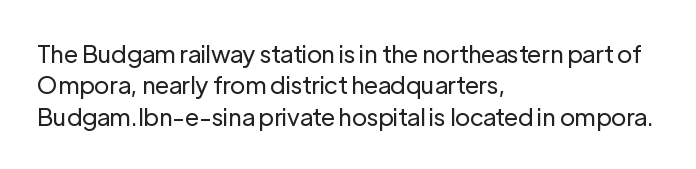
The image shows 24 px text type, upright; set left-aligned, normal line spacing (1.31x), normal letter spacing, not underlined.
